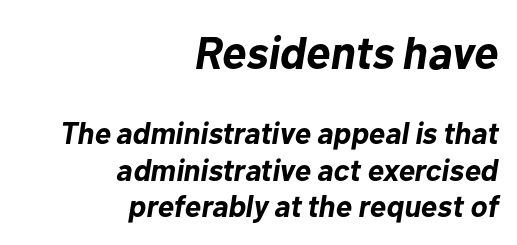
The image shows 46 px bold type, italic (leaning right); set right-aligned, line spacing 1.18x, normal letter spacing, not underlined; the first (top) block is 1.48x larger; low stroke contrast and a medium x-height.
